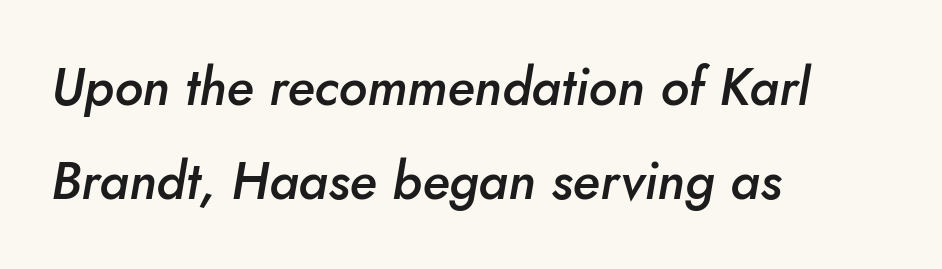
{"italic": "yes", "lean": "right", "slant_degrees": 10, "bold": "semi", "weight": "semibold", "width": "normal", "stroke_contrast": "low", "x_height": "small", "monospaced": "no", "underline": "no", "align": "left", "line_spacing_ratio": 1.8, "letter_spacing": "normal", "letter_spacing_em": 0.0, "glyph_px": 52}
